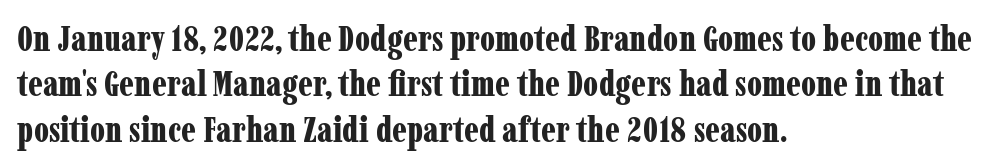
The image shows 35 px bold, condensed serif type, upright; set left-aligned, normal line spacing (1.3x), normal letter spacing, not underlined; low stroke contrast and a medium x-height.
